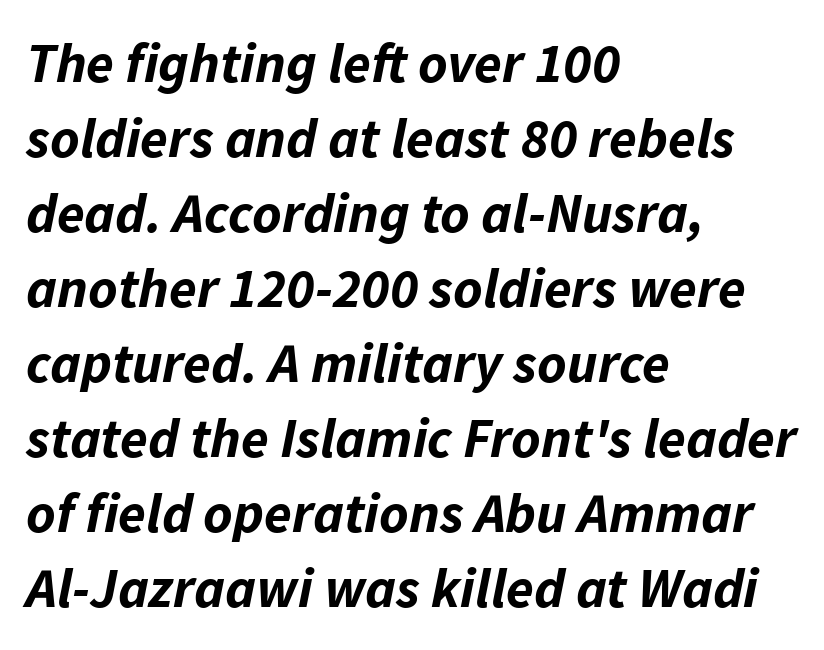
The foot of each line stays bare and open. Students, note that the glyphs here touch the page at normal intervals. Baseline-to-baseline distance is the conventional proportion of letter height. If you drew a line through each stem, it would be angled.
